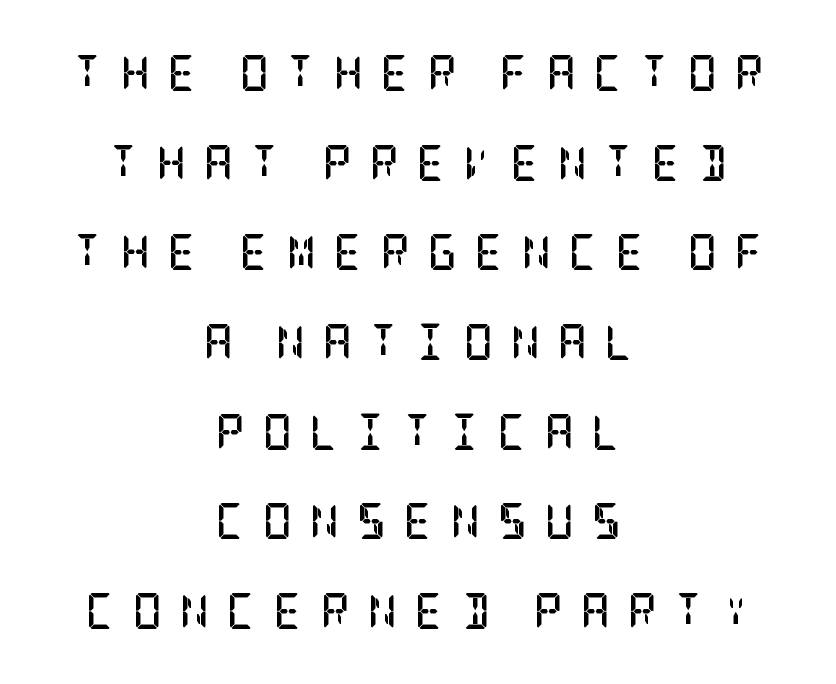
Q: Is the text bold? A: Yes.
Q: Is the text italic (slanted)? A: No, it is upright.
Q: Is the typeface a serif or a sans-serif typeface? A: Serif.
Q: Is the text underlined? A: No.
Q: How is the paragraph aligned? A: Centered.
Q: Is the spacing between letters normal or unusually wide? A: Unusually wide.
Q: Is the spacing between lines tight, normal or loose? A: Loose.
Q: Width (condensed, normal, or wide)? A: Condensed.
Q: Stroke contrast? A: Low.
Q: x-height? A: Large.
